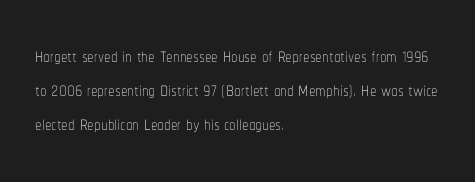
Q: Is the text bold? A: No.
Q: Is the text italic (slanted)? A: No, it is upright.
Q: Is the text underlined? A: No.
Q: How is the paragraph aligned? A: Left-aligned.
Q: Is the spacing between letters normal or unusually wide? A: Normal.
Q: Is the spacing between lines tight, normal or loose? A: Normal.
